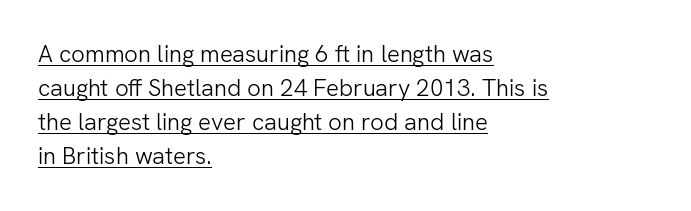
The image shows 24 px text type, upright; set left-aligned, normal line spacing (1.42x), normal letter spacing, underlined.
